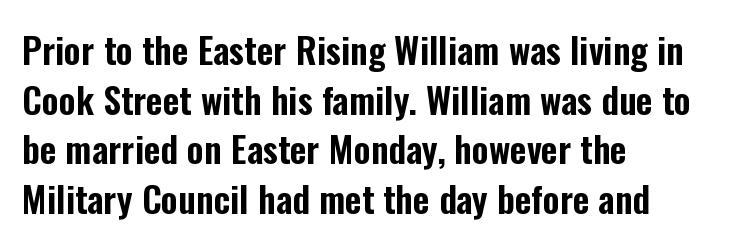
Q: Is the text italic (slanted)? A: No, it is upright.
Q: Is the typeface a serif or a sans-serif typeface? A: Sans-serif.
Q: Is the text underlined? A: No.
Q: How is the paragraph aligned? A: Left-aligned.
Q: Is the spacing between letters normal or unusually wide? A: Normal.
Q: Is the spacing between lines tight, normal or loose? A: Normal.
Q: Width (condensed, normal, or wide)? A: Condensed.
Q: Stroke contrast? A: Low.
Q: x-height? A: Medium.
Q: Monospaced? A: No.
